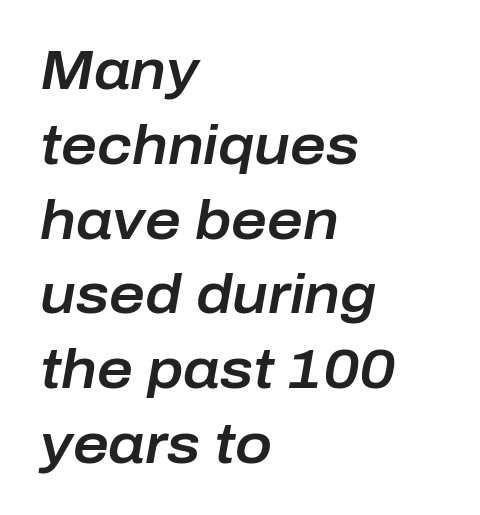
Q: Is the text italic (slanted)? A: Yes, it leans right by about 10 degrees.
Q: Is the text underlined? A: No.
Q: How is the paragraph aligned? A: Left-aligned.
Q: Is the spacing between letters normal or unusually wide? A: Normal.
Q: Is the spacing between lines tight, normal or loose? A: Normal.
Q: Width (condensed, normal, or wide)? A: Normal.
Q: Stroke contrast? A: Low.
Q: x-height? A: Medium.
Q: Monospaced? A: No.
